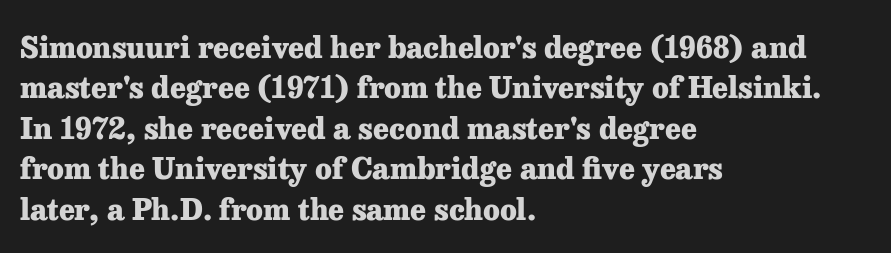
Plenty of ink on the page — the face is bold. The font family rendered here belongs to the serif group. Each letter keeps its own natural width here, so spacing adapts to shape. Honestly, there is no underline to notice here at all.
